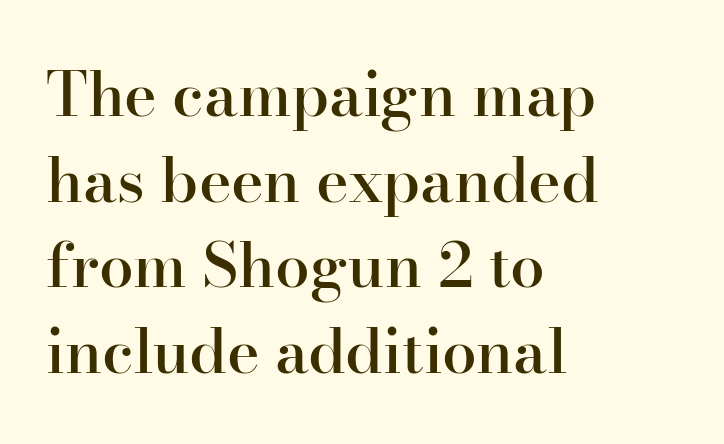
The image shows 62 px semibold serif type, upright; set left-aligned, normal line spacing (1.38x), normal letter spacing, not underlined; high stroke contrast and a small x-height.
